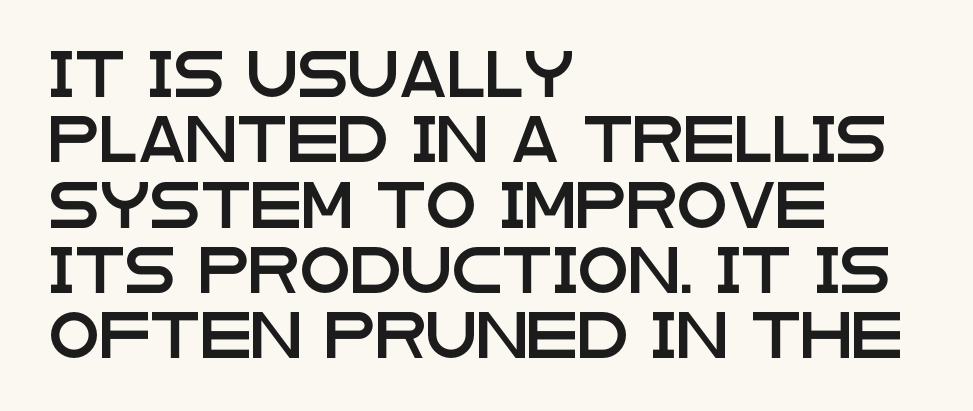
Caption: standard tracking, unaltered. Summary of vertical rhythm: regular, with standard interline spacing. The type family on display is of the sans-serif kind. Posture: straight, roman, zero tilt. The face used here is proportionally spaced, like ordinary book or web type.
